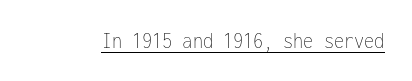
Q: Is the text bold? A: No.
Q: Is the text italic (slanted)? A: No, it is upright.
Q: Is the text underlined? A: Yes.
Q: Is the spacing between letters normal or unusually wide? A: Normal.
